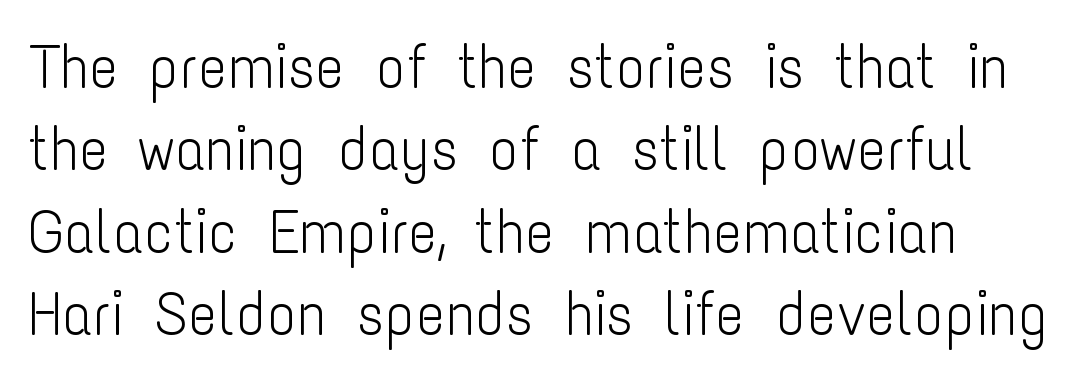
The image shows 61 px light, condensed sans-serif type, upright; set normal line spacing (1.35x), normal letter spacing, not underlined; low stroke contrast and a medium x-height.
